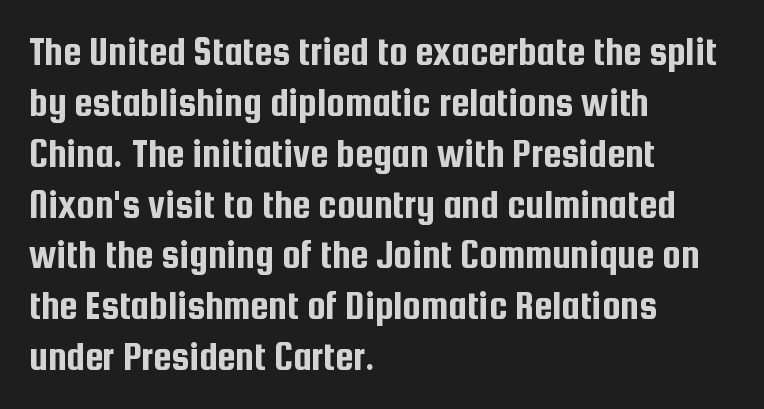
{"serif": "no", "italic": "no", "width": "condensed", "stroke_contrast": "low", "x_height": "medium", "monospaced": "no", "underline": "no", "align": "left", "line_spacing_ratio": 1.24, "letter_spacing": "normal", "letter_spacing_em": 0.0, "glyph_px": 41}
